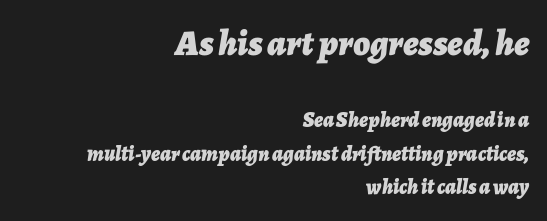
Every letter is thick-stroked: bold, no question. These two chunks differ in scale, with the top chunk taking the larger measure. The passage shown is typed in a proportional face where columns would drift. Look at the tracking — it's just the regular setting, nothing added. The zone under the glyphs is completely vacant.
